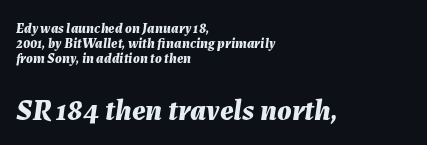
The following chunk of copy outweighs the initial chunk in type size. Closely set lines give the paragraph a compact silhouette. Line beginnings align vertically; line endings do not. Is this a fixed-width face? No — the glyphs have proportional, varying widths. Observe the lean: these are italic letterforms. Typesetter's note: full bold, strokes at maximum text heaviness.
